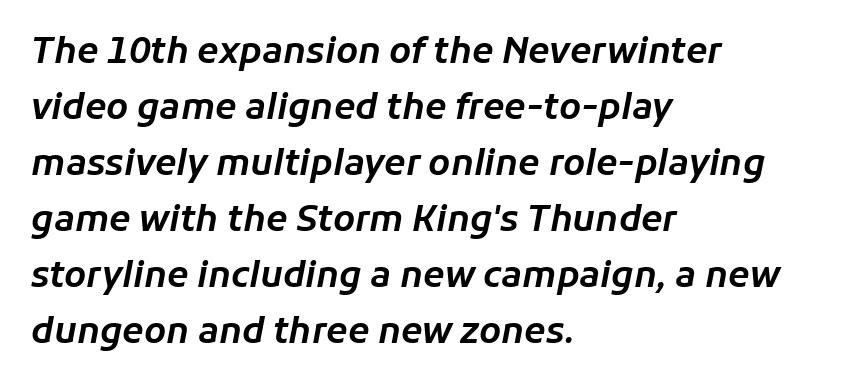
Each new line begins a customary step beneath the previous one. The lettering tilts uniformly, giving the passage an italic look. Short note: letters normally spaced. Teacher's note: observe the even left margin — that is flush-left alignment. The string is rendered with underlining switched off.
